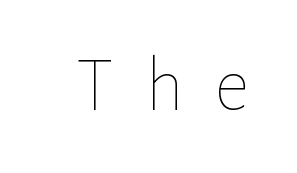
Q: Is the text bold? A: No.
Q: Is the text italic (slanted)? A: No, it is upright.
Q: Is the text underlined? A: No.
Q: Is the spacing between letters normal or unusually wide? A: Unusually wide.
Q: Width (condensed, normal, or wide)? A: Normal.
Q: Stroke contrast? A: Low.
Q: x-height? A: Medium.
Q: Monospaced? A: No.
